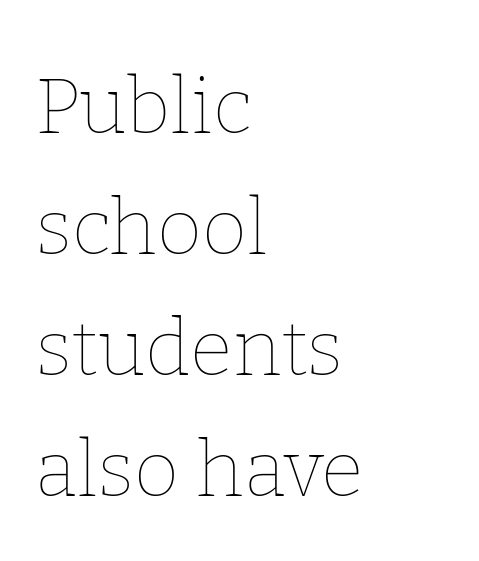
Q: Is the text bold? A: No.
Q: Is the text italic (slanted)? A: No, it is upright.
Q: Is the text underlined? A: No.
Q: How is the paragraph aligned? A: Left-aligned.
Q: Is the spacing between letters normal or unusually wide? A: Normal.
Q: Is the spacing between lines tight, normal or loose? A: Normal.
Q: Width (condensed, normal, or wide)? A: Normal.
Q: Stroke contrast? A: Low.
Q: x-height? A: Medium.
Q: Monospaced? A: No.
